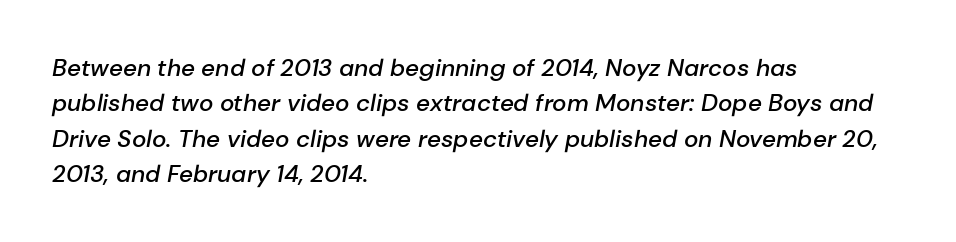
Q: Is the text bold? A: Semi-bold.
Q: Is the text italic (slanted)? A: Yes, it leans right by about 10 degrees.
Q: Is the text underlined? A: No.
Q: How is the paragraph aligned? A: Left-aligned.
Q: Is the spacing between letters normal or unusually wide? A: Normal.
Q: Is the spacing between lines tight, normal or loose? A: Normal.
